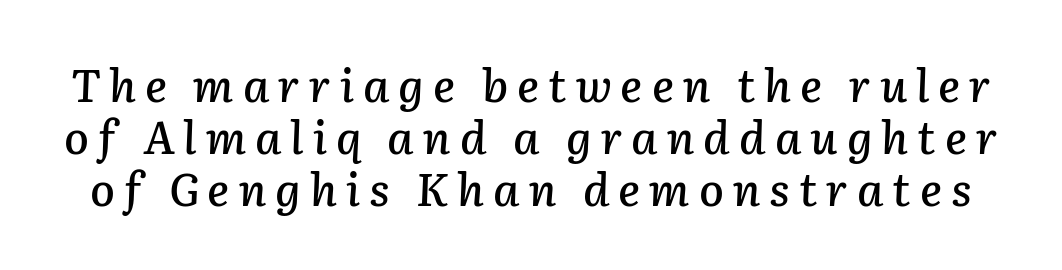
Q: Is the text italic (slanted)? A: Yes, it leans right by about 2 degrees.
Q: Is the text underlined? A: No.
Q: Is the spacing between letters normal or unusually wide? A: Unusually wide.
Q: Width (condensed, normal, or wide)? A: Normal.
Q: Stroke contrast? A: Low.
Q: x-height? A: Medium.
Q: Monospaced? A: No.
